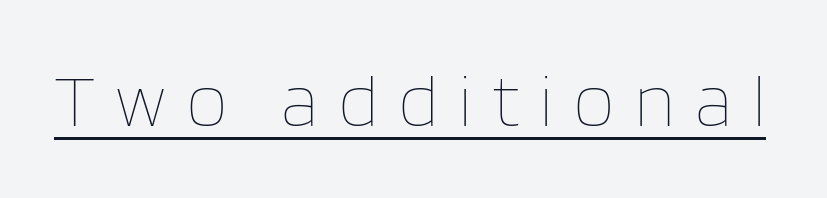
{"italic": "no", "bold": "no", "weight": "thin", "width": "normal", "stroke_contrast": "low", "x_height": "large", "monospaced": "no", "underline": "yes", "letter_spacing": "wide", "letter_spacing_em": 0.26, "glyph_px": 75}
